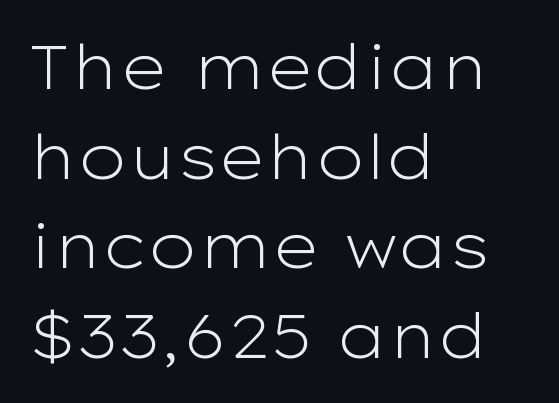
Anything drawn beneath the words? Only blank space. Layout note: lines flush left. You could not count columns in this text — the font is proportionally spaced. A typesetter would label this face a sans. A roman cut, with each character standing at attention.
